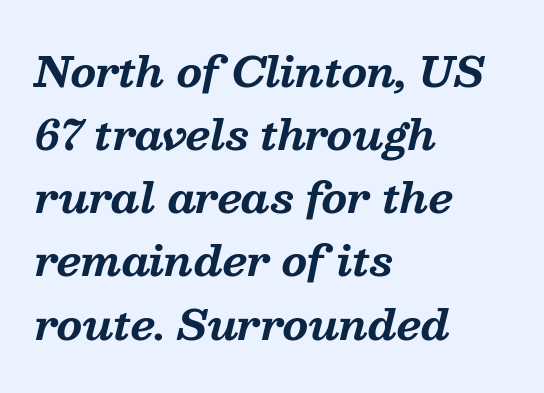
Q: Is the text bold? A: Yes.
Q: Is the text italic (slanted)? A: Yes, it leans right by about 13 degrees.
Q: Is the typeface a serif or a sans-serif typeface? A: Serif.
Q: Is the text underlined? A: No.
Q: How is the paragraph aligned? A: Left-aligned.
Q: Is the spacing between letters normal or unusually wide? A: Normal.
Q: Is the spacing between lines tight, normal or loose? A: Normal.
Q: Width (condensed, normal, or wide)? A: Normal.
Q: Stroke contrast? A: Medium.
Q: x-height? A: Medium.
Q: Monospaced? A: No.
